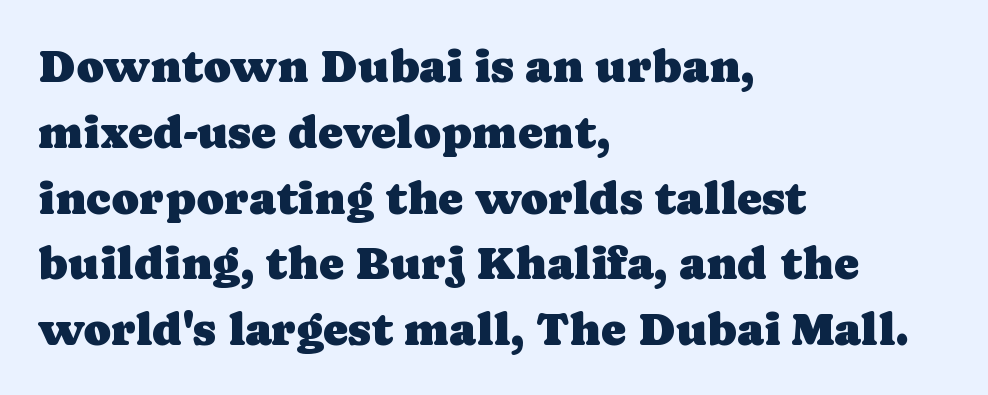
The image shows 47 px serif type, upright; set left-aligned, normal line spacing (1.4x), normal letter spacing, not underlined; low stroke contrast and a medium x-height.
